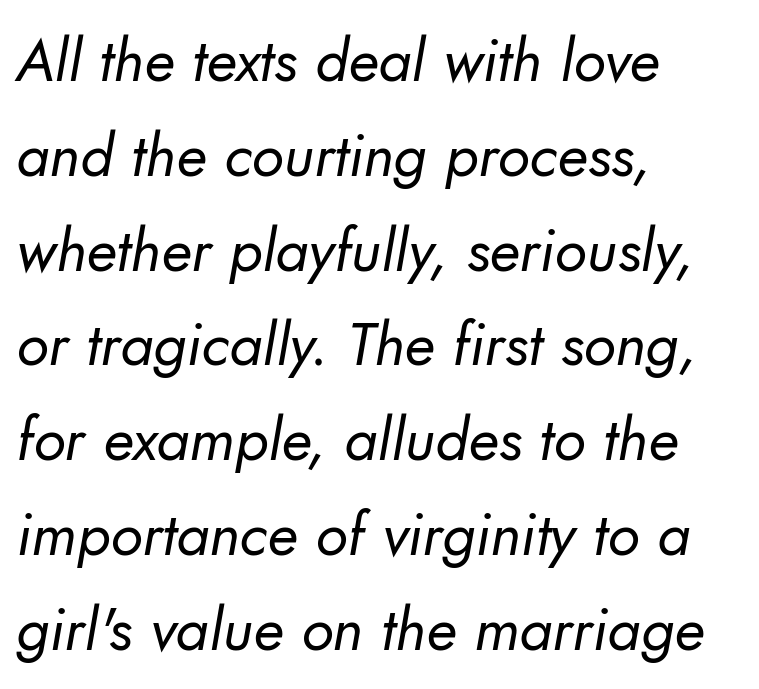
Here the designer chose a conventional face with non-uniform glyph widths. Line beginnings align vertically; line endings do not. Default kerning and tracking; the words read as compact shapes. Glance below the letters and you will spot only blank space. The passage shown is typeset with a sans-serif family. Each new line begins a customary step beneath the previous one.
